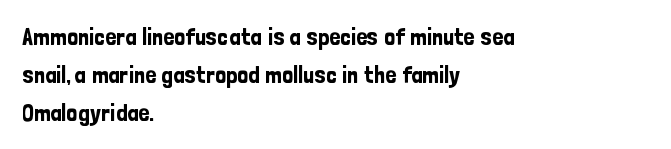
{"italic": "no", "underline": "no", "align": "left", "line_spacing": "normal", "line_spacing_ratio": 1.59, "letter_spacing": "normal", "letter_spacing_em": 0.0, "glyph_px": 24}
